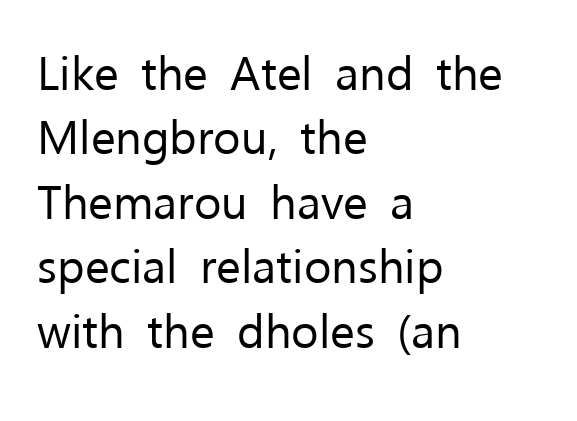
{"serif": "no", "italic": "no", "bold": "no", "weight": "regular", "width": "normal", "stroke_contrast": "low", "x_height": "medium", "monospaced": "no", "underline": "no", "align": "left", "line_spacing": "normal", "line_spacing_ratio": 1.37, "letter_spacing": "normal", "letter_spacing_em": 0.0, "glyph_px": 47}
